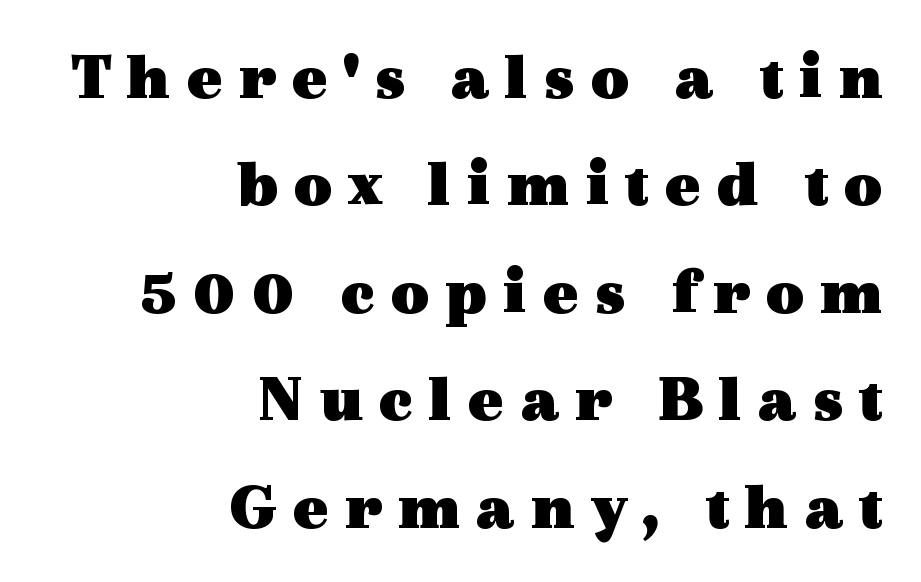
The image shows 68 px heavy, wide serif type, upright; set right-aligned, normal line spacing (1.58x), unusually wide letter spacing (+0.22 em), not underlined; a medium x-height.
